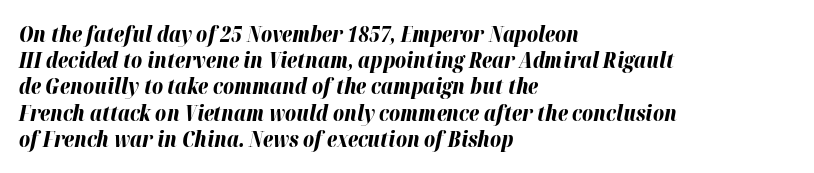
{"italic": "yes", "lean": "right", "slant_degrees": 12, "bold": "yes", "underline": "no", "align": "left", "line_spacing": "normal", "line_spacing_ratio": 1.25, "letter_spacing": "normal", "letter_spacing_em": 0.0, "glyph_px": 21}
